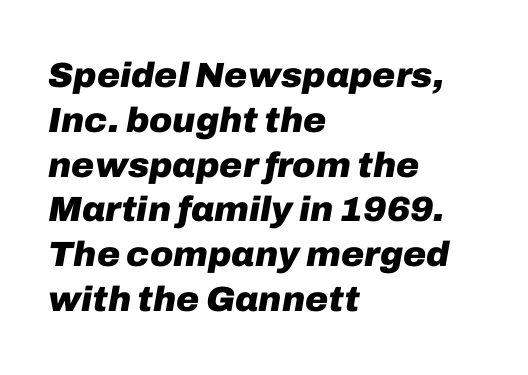
{"italic": "yes", "lean": "right", "slant_degrees": 10, "bold": "yes", "weight": "heavy", "width": "normal", "stroke_contrast": "low", "x_height": "medium", "monospaced": "no", "underline": "no", "align": "left", "line_spacing": "normal", "line_spacing_ratio": 1.28, "letter_spacing": "normal", "letter_spacing_em": 0.0, "glyph_px": 35}
